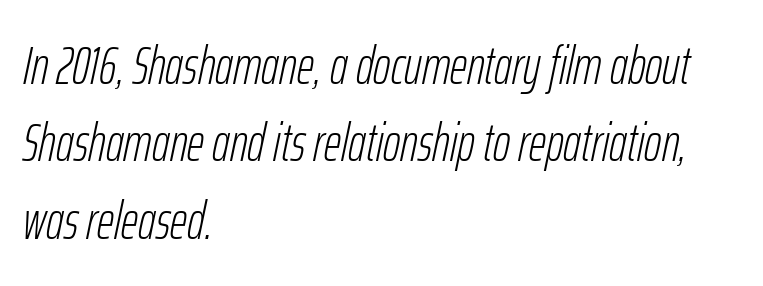
The image shows 53 px light, condensed type, italic (leaning right); set left-aligned, normal line spacing (1.46x), normal letter spacing, not underlined; low stroke contrast and a medium x-height.
